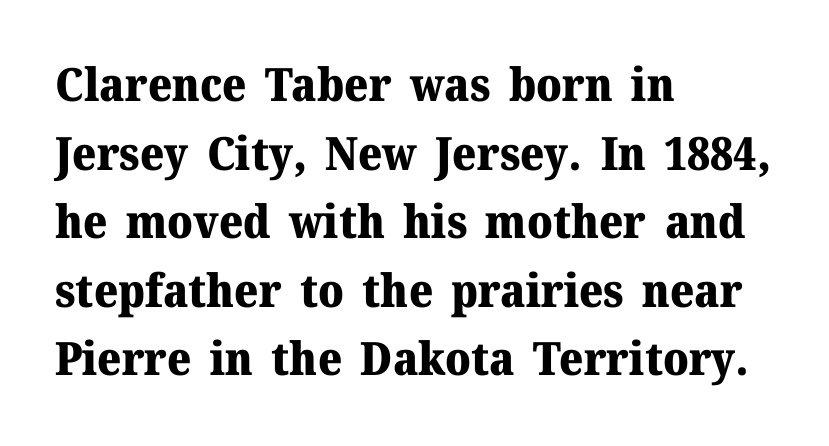
Tracking here is standard; glyphs follow each other at the usual distance. Note the varied advance widths — an 'i' is clearly narrower than an 'm'. Teacher's note: observe the even left margin — that is flush-left alignment. Evenly set lines give the paragraph a standard silhouette.
